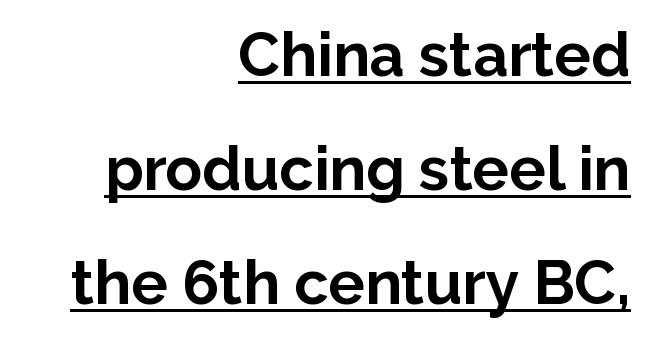
Right-aligned paragraph, ragged on the left. Each letter keeps its own natural width here, so spacing adapts to shape. Is this a sans? Yes — the strokes have no serifs. If you drew a line through each stem, it would be perfectly vertical. Tracking value appears to be zero — textbook default spacing.
